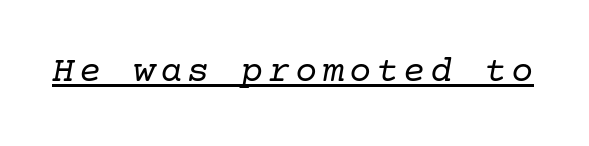
The image shows 37 px regular-weight serif type, italic (leaning right); set underlined; low stroke contrast and a medium x-height.
